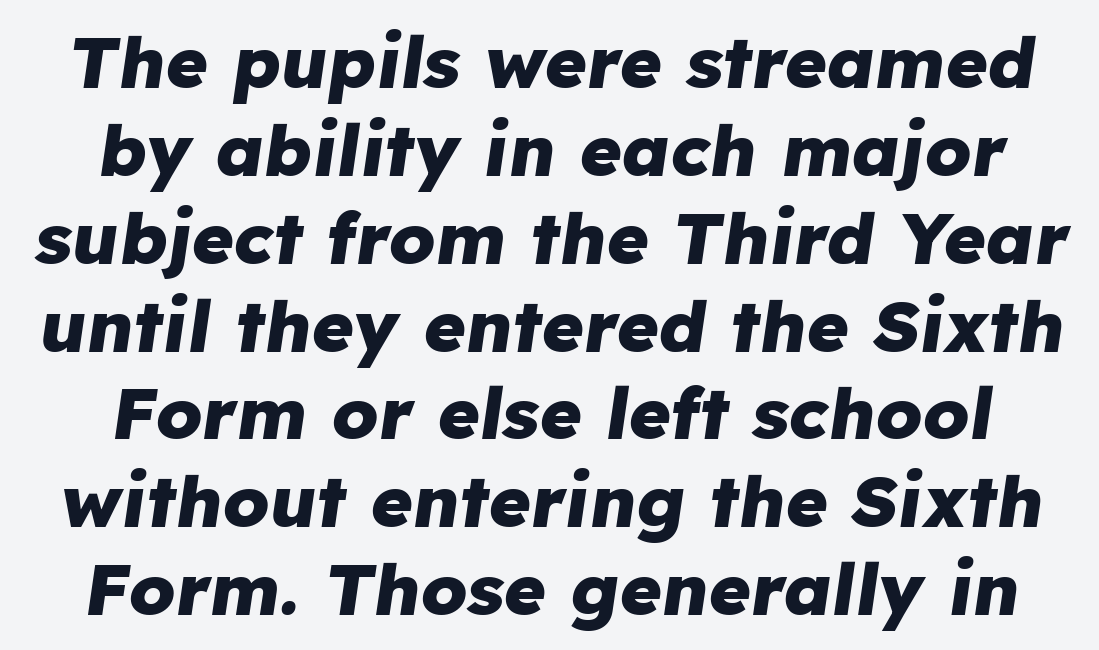
The image shows 72 px heavy type, italic (leaning right); set line spacing 1.22x, normal letter spacing, not underlined; low stroke contrast and a medium x-height.
